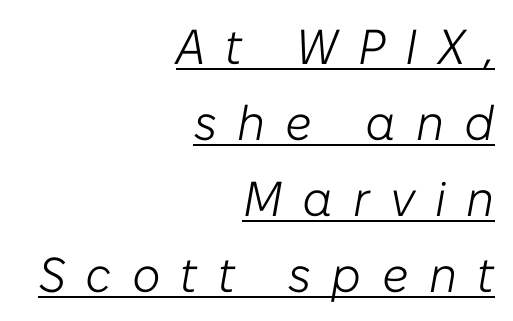
{"italic": "yes", "lean": "right", "slant_degrees": 10, "bold": "no", "weight": "light", "width": "normal", "stroke_contrast": "low", "x_height": "medium", "monospaced": "no", "underline": "yes", "align": "right", "line_spacing": "normal", "line_spacing_ratio": 1.55, "letter_spacing": "wide", "letter_spacing_em": 0.41, "glyph_px": 49}
